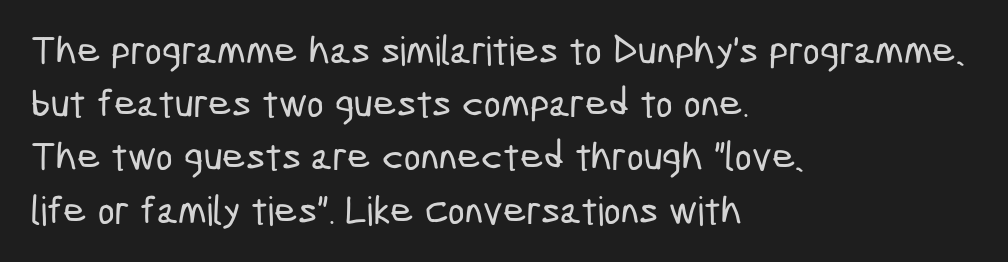
The image shows 40 px condensed sans-serif type; set left-aligned, normal line spacing (1.33x), normal letter spacing, not underlined; low stroke contrast and a medium x-height.
